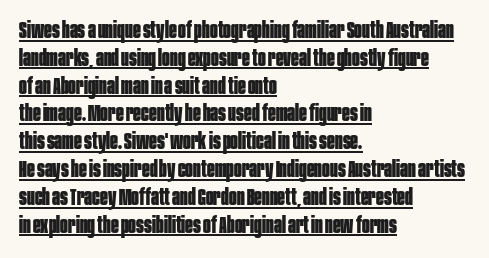
Q: Is the text bold? A: Yes.
Q: Is the text italic (slanted)? A: No, it is upright.
Q: Is the text underlined? A: Yes.
Q: How is the paragraph aligned? A: Left-aligned.
Q: Is the spacing between letters normal or unusually wide? A: Normal.
